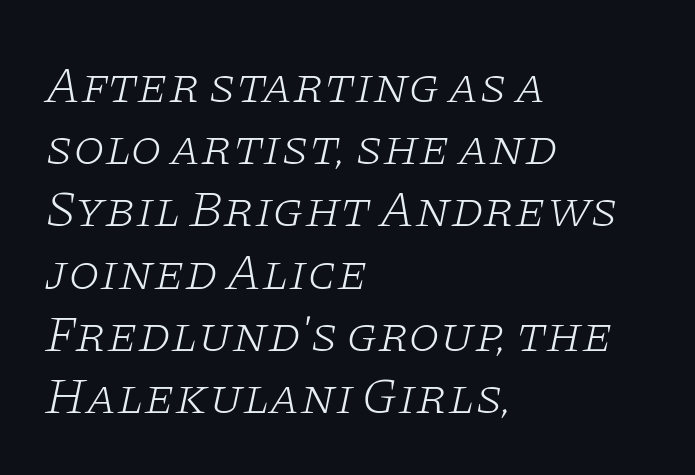
Has an underline been added? It has not. If you drew a ruler down the left edge, every line would touch it. You can tell from the footed stems that serif type was used. This reads as an unemphasized weight, regular at the heaviest.
